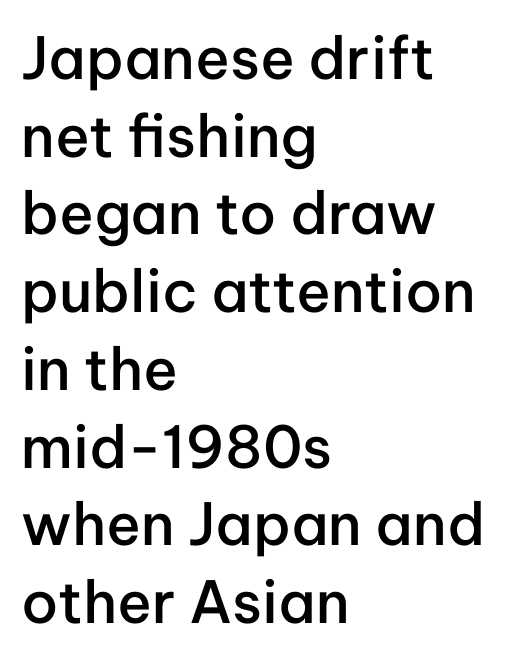
The image shows 58 px semibold sans-serif type, upright; set left-aligned, normal line spacing (1.34x), normal letter spacing, not underlined; low stroke contrast and a medium x-height.
